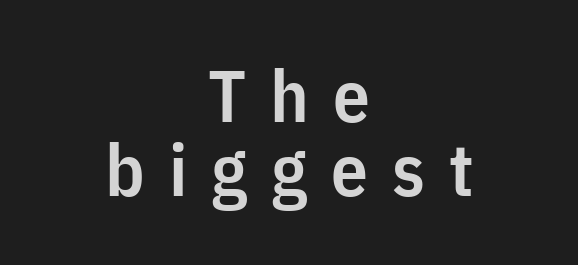
{"serif": "no", "italic": "no", "bold": "semi", "weight": "semibold", "width": "condensed", "stroke_contrast": "low", "x_height": "medium", "monospaced": "no", "underline": "no", "align": "center", "line_spacing": "tight", "line_spacing_ratio": 1.02, "letter_spacing": "wide", "letter_spacing_em": 0.33, "glyph_px": 73}
